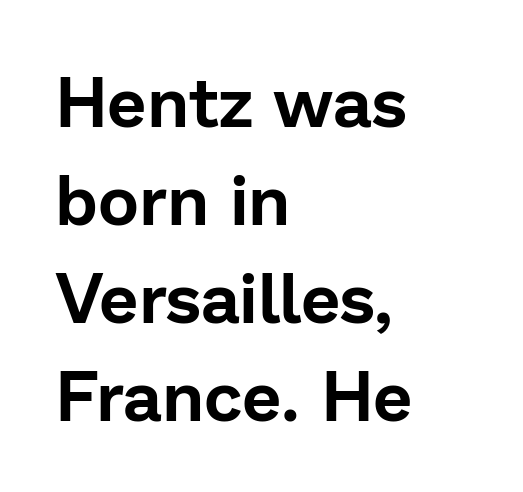
Q: Is the text italic (slanted)? A: No, it is upright.
Q: Is the typeface a serif or a sans-serif typeface? A: Sans-serif.
Q: Is the text underlined? A: No.
Q: How is the paragraph aligned? A: Left-aligned.
Q: Is the spacing between letters normal or unusually wide? A: Normal.
Q: Is the spacing between lines tight, normal or loose? A: Normal.
Q: Width (condensed, normal, or wide)? A: Normal.
Q: Stroke contrast? A: Low.
Q: x-height? A: Medium.
Q: Monospaced? A: No.
